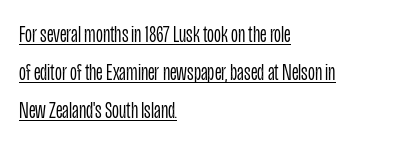
Q: Is the text bold? A: No.
Q: Is the text italic (slanted)? A: No, it is upright.
Q: Is the text underlined? A: Yes.
Q: How is the paragraph aligned? A: Left-aligned.
Q: Is the spacing between letters normal or unusually wide? A: Normal.
Q: Is the spacing between lines tight, normal or loose? A: Normal.
